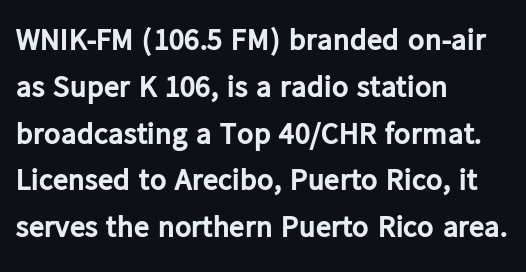
The characters look thick and weighty, a clear bold. Quick note: underline off. The text block is weighted toward the left margin, trailing off unevenly rightward. You can tell it's not italic because the verticals are truly vertical.
